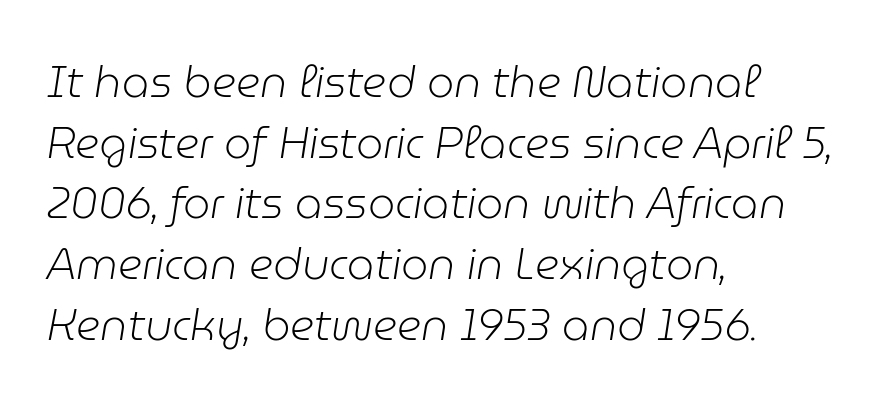
{"italic": "yes", "lean": "right", "slant_degrees": 9, "bold": "no", "weight": "light", "width": "normal", "stroke_contrast": "low", "x_height": "medium", "monospaced": "no", "underline": "no", "align": "left", "line_spacing": "normal", "line_spacing_ratio": 1.41, "letter_spacing": "normal", "letter_spacing_em": 0.0, "glyph_px": 43}
